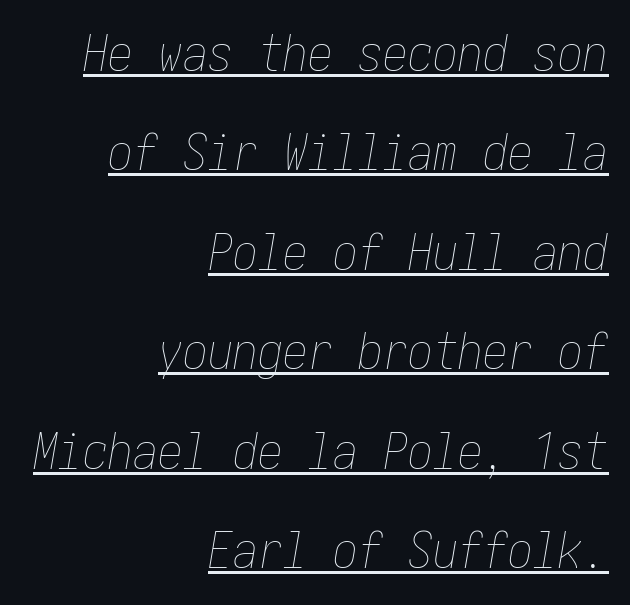
The image shows 50 px thin, condensed type, italic (leaning right); set right-aligned, loose line spacing (1.99x), normal letter spacing, underlined; low stroke contrast and a medium x-height.
